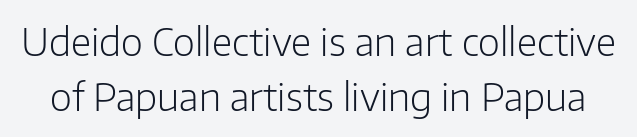
The image shows 38 px light sans-serif type, upright; set normal line spacing (1.45x), normal letter spacing, not underlined; low stroke contrast and a medium x-height.
